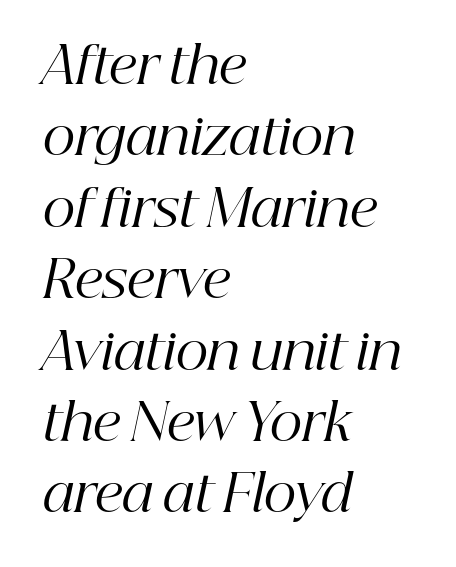
You can tell it's italic because the verticals aren't actually vertical. You could not count columns in this text — the font is proportionally spaced. A serif font was chosen for this passage. Characters follow at the spacing the type designer built in. Line starts are locked; line ends wander. Check the space under the baseline: it is left empty.
